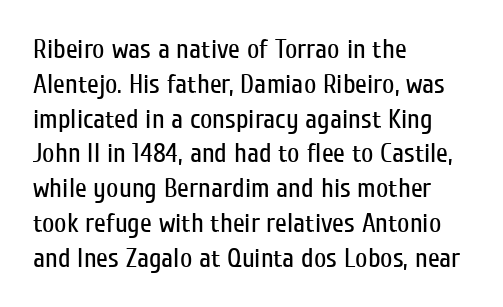
This sample keeps an unexceptional amount of space between lines. Characters remain perfectly vertical along every line. The gap between lines stays unmarked. Is this a heavy cut? Hardly; it is regular or lighter.
